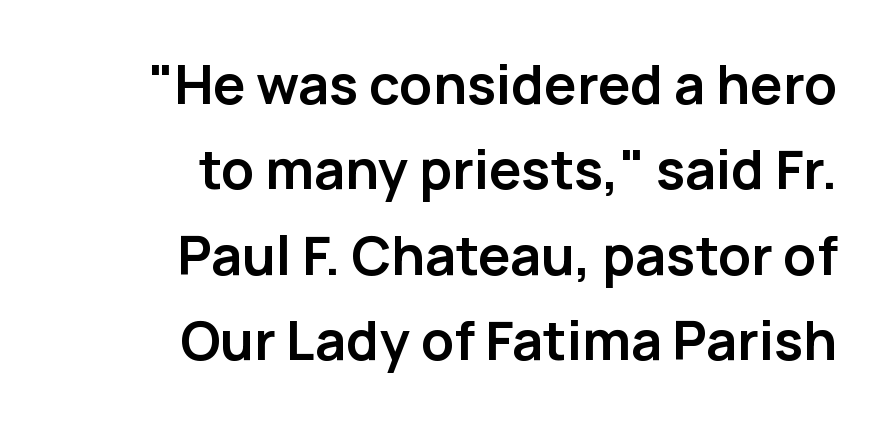
The image shows 54 px semibold sans-serif type, upright; set right-aligned, normal line spacing (1.58x), normal letter spacing, not underlined; low stroke contrast and a medium x-height.
